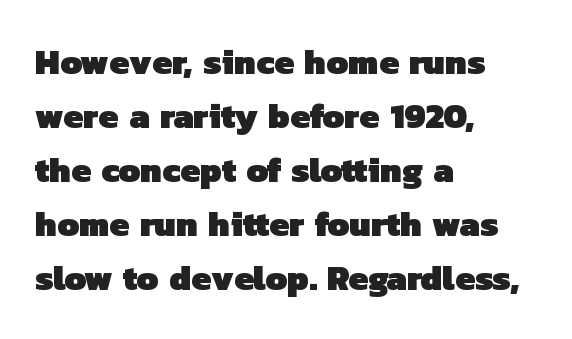
{"serif": "no", "bold": "yes", "weight": "heavy", "width": "normal", "stroke_contrast": "low", "x_height": "medium", "monospaced": "no", "underline": "no", "align": "left", "line_spacing": "normal", "line_spacing_ratio": 1.54, "letter_spacing": "normal", "letter_spacing_em": 0.0, "glyph_px": 35}
